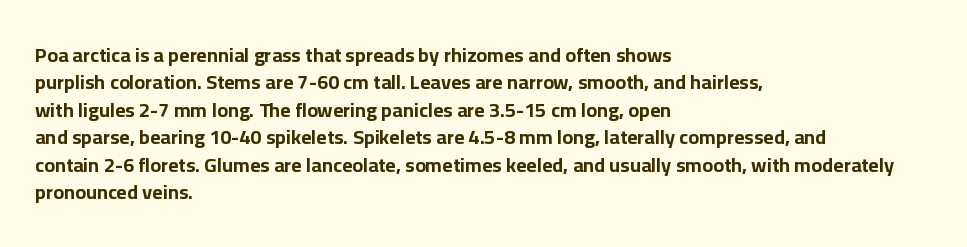
Q: Is the text bold? A: Yes.
Q: Is the text italic (slanted)? A: No, it is upright.
Q: Is the text underlined? A: No.
Q: How is the paragraph aligned? A: Left-aligned.
Q: Is the spacing between letters normal or unusually wide? A: Normal.
Q: Is the spacing between lines tight, normal or loose? A: Normal.
